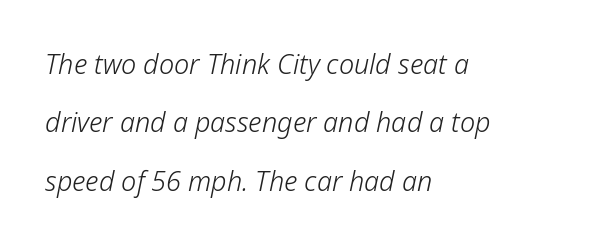
Quick note: underline off. Caption: standard tracking, unaltered. This sample is left-justified, so line endings fall wherever the words run out. Designer's note — italics engaged. This sample trades compactness for vertical openness between lines.
